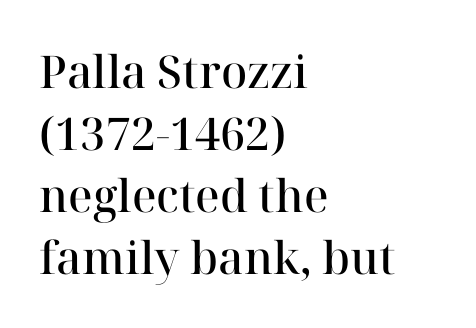
Q: Is the text bold? A: Semi-bold.
Q: Is the text italic (slanted)? A: No, it is upright.
Q: Is the typeface a serif or a sans-serif typeface? A: Serif.
Q: Is the text underlined? A: No.
Q: How is the paragraph aligned? A: Left-aligned.
Q: Is the spacing between letters normal or unusually wide? A: Normal.
Q: Is the spacing between lines tight, normal or loose? A: Normal.
Q: Width (condensed, normal, or wide)? A: Normal.
Q: Stroke contrast? A: High.
Q: x-height? A: Medium.
Q: Monospaced? A: No.
